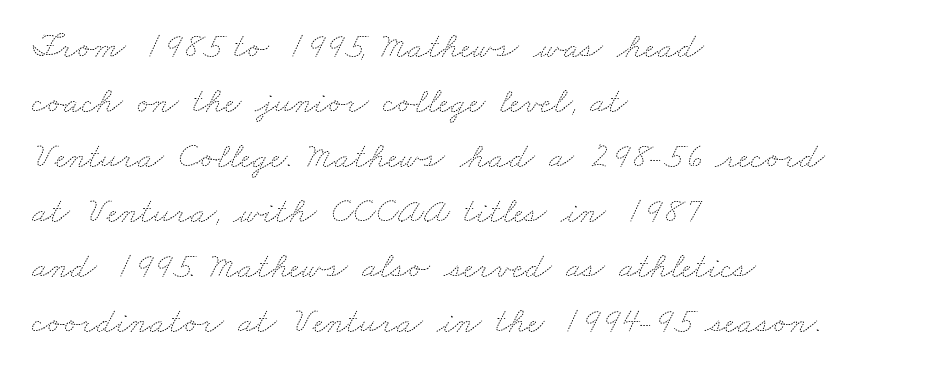
Caption: multi-line text, flush left, ragged right. Stem width sits at or under what a default text font uses. The rendering uses a moderate line-height, typical for paragraphs. The passage shown is typed in a proportional face where columns would drift.
